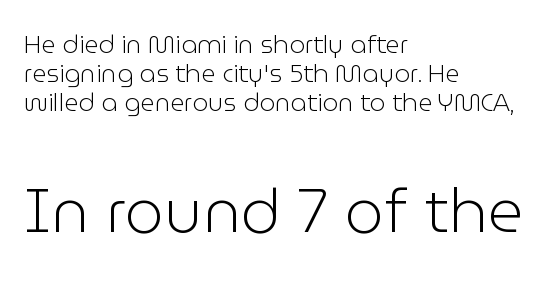
{"serif": "no", "italic": "no", "bold": "no", "weight": "light", "width": "normal", "stroke_contrast": "low", "x_height": "medium", "monospaced": "no", "underline": "no", "align": "left", "line_spacing_ratio": 1.17, "letter_spacing": "normal", "letter_spacing_em": 0.0, "larger_block": "second", "size_ratio": 2.48, "glyph_px": 62}
